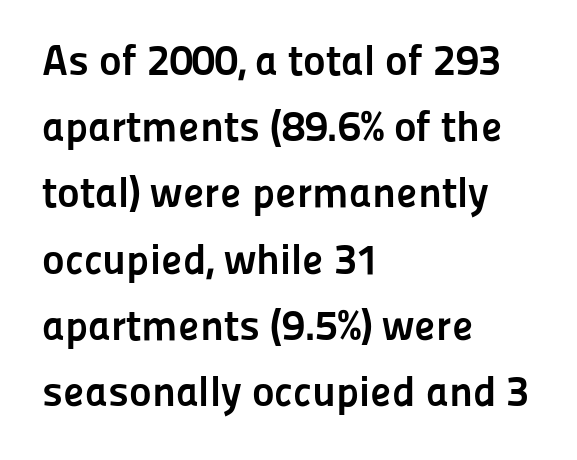
Q: Is the text bold? A: Yes.
Q: Is the text italic (slanted)? A: No, it is upright.
Q: Is the typeface a serif or a sans-serif typeface? A: Sans-serif.
Q: Is the text underlined? A: No.
Q: How is the paragraph aligned? A: Left-aligned.
Q: Is the spacing between letters normal or unusually wide? A: Normal.
Q: Is the spacing between lines tight, normal or loose? A: Normal.
Q: Width (condensed, normal, or wide)? A: Normal.
Q: Stroke contrast? A: Low.
Q: x-height? A: Medium.
Q: Monospaced? A: No.
